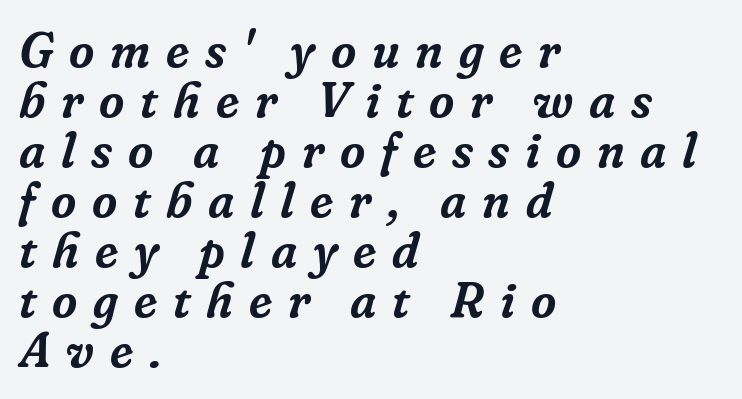
{"serif": "yes", "italic": "yes", "lean": "right", "slant_degrees": 16, "width": "normal", "stroke_contrast": "low", "x_height": "medium", "monospaced": "no", "underline": "no", "align": "left", "line_spacing": "tight", "line_spacing_ratio": 1.02, "letter_spacing": "wide", "letter_spacing_em": 0.32, "glyph_px": 49}
